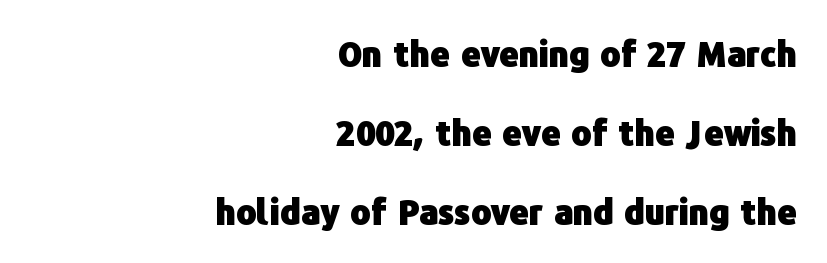
These lines are set flush right with a ragged left edge. Compared with typical body copy, the letter spacing here is the same. The designer dialed line spacing up above the default. Tall strokes in this sample are plumb rather than angled. Typesetter's note: full bold, strokes at maximum text heaviness.
